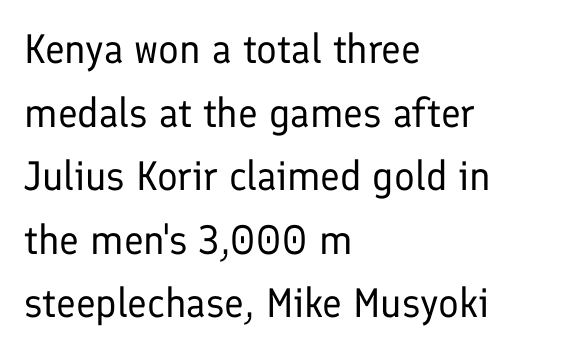
{"serif": "no", "italic": "no", "bold": "no", "weight": "regular", "width": "normal", "stroke_contrast": "low", "x_height": "medium", "monospaced": "no", "underline": "no", "align": "left", "line_spacing": "normal", "line_spacing_ratio": 1.55, "letter_spacing": "normal", "letter_spacing_em": 0.0, "glyph_px": 41}
